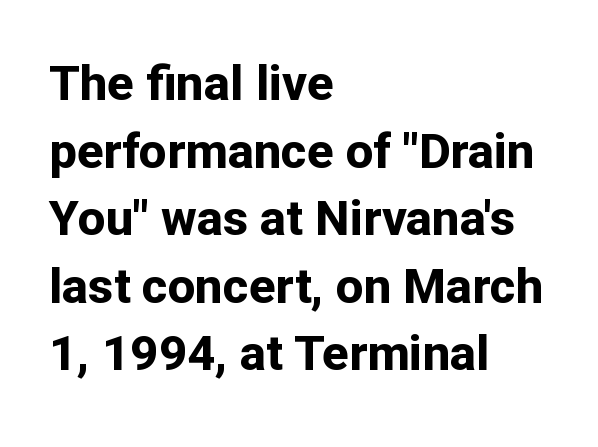
The image shows 49 px bold sans-serif type, upright; set left-aligned, normal line spacing (1.38x), normal letter spacing, not underlined; low stroke contrast and a medium x-height.
